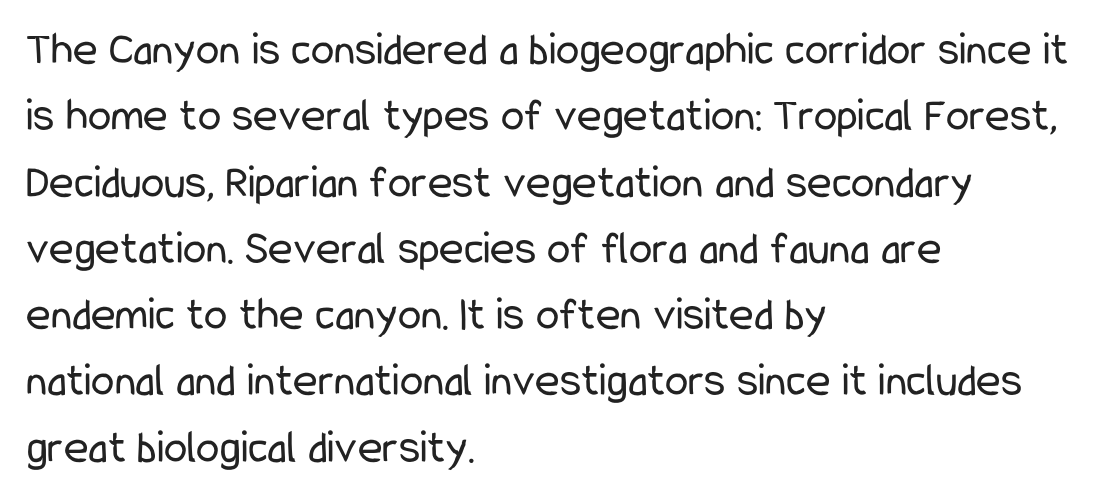
Is the type heavy? It reads as light-to-regular instead. A typesetter would call this leading conventional body-copy spacing. Typographically, this falls in the sans-serif category. A typesetter would call this proportional, since set widths differ per character. Rule under the text: the space is simply empty. The compositor pushed each line to the left boundary.
